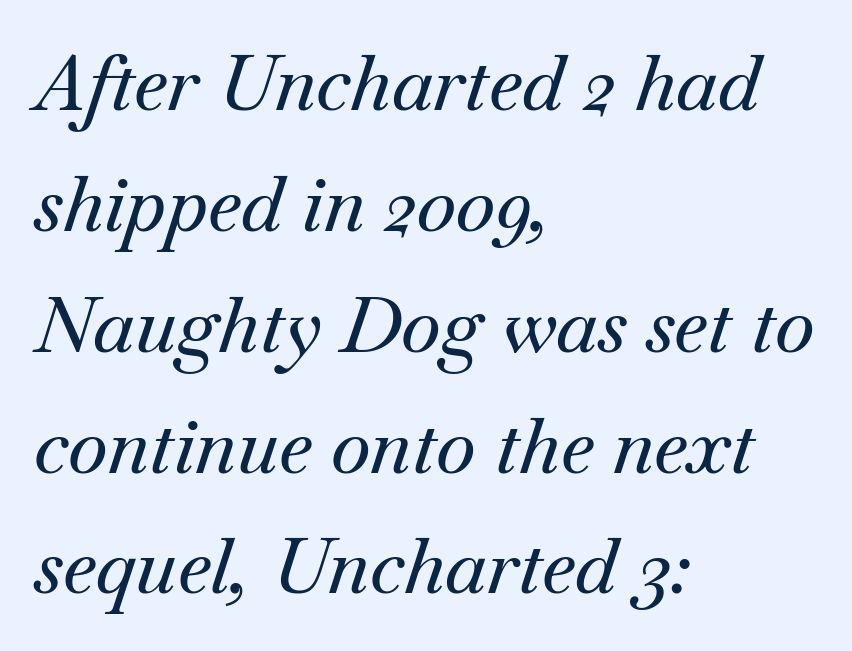
{"serif": "yes", "italic": "yes", "lean": "right", "slant_degrees": 18, "width": "normal", "stroke_contrast": "medium", "x_height": "small", "monospaced": "no", "underline": "no", "align": "left", "line_spacing": "normal", "line_spacing_ratio": 1.59, "letter_spacing": "normal", "letter_spacing_em": 0.0, "glyph_px": 76}
